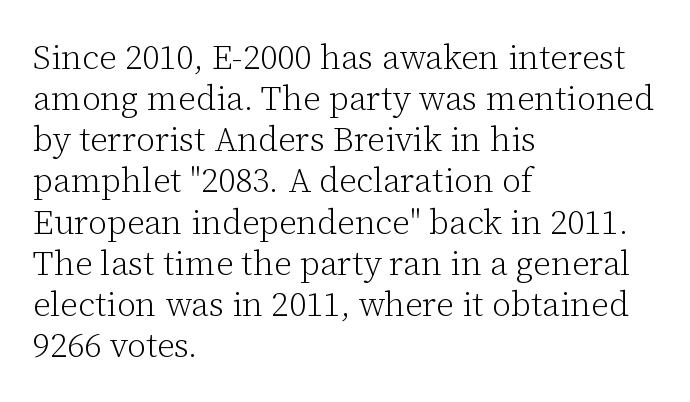
Q: Is the text bold? A: No.
Q: Is the text italic (slanted)? A: No, it is upright.
Q: Is the typeface a serif or a sans-serif typeface? A: Serif.
Q: Is the text underlined? A: No.
Q: How is the paragraph aligned? A: Left-aligned.
Q: Is the spacing between letters normal or unusually wide? A: Normal.
Q: Width (condensed, normal, or wide)? A: Normal.
Q: Stroke contrast? A: Low.
Q: x-height? A: Medium.
Q: Monospaced? A: No.
